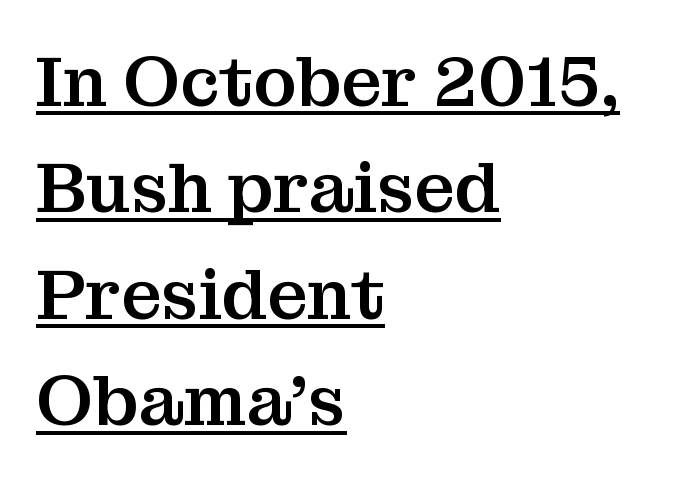
Q: Is the text italic (slanted)? A: No, it is upright.
Q: Is the typeface a serif or a sans-serif typeface? A: Serif.
Q: Is the text underlined? A: Yes.
Q: How is the paragraph aligned? A: Left-aligned.
Q: Is the spacing between letters normal or unusually wide? A: Normal.
Q: Is the spacing between lines tight, normal or loose? A: Normal.
Q: Width (condensed, normal, or wide)? A: Normal.
Q: Stroke contrast? A: Medium.
Q: x-height? A: Medium.
Q: Monospaced? A: No.
